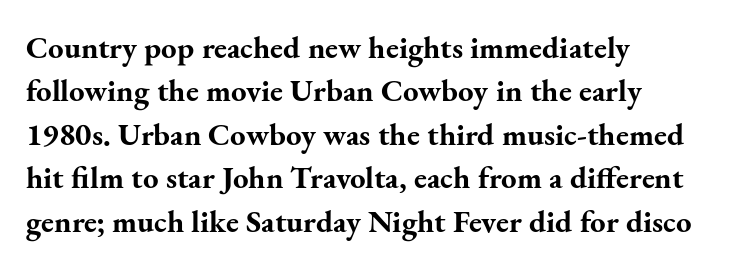
The image shows 31 px bold serif type, upright; set left-aligned, normal line spacing (1.4x), normal letter spacing, not underlined; medium stroke contrast and a small x-height.
